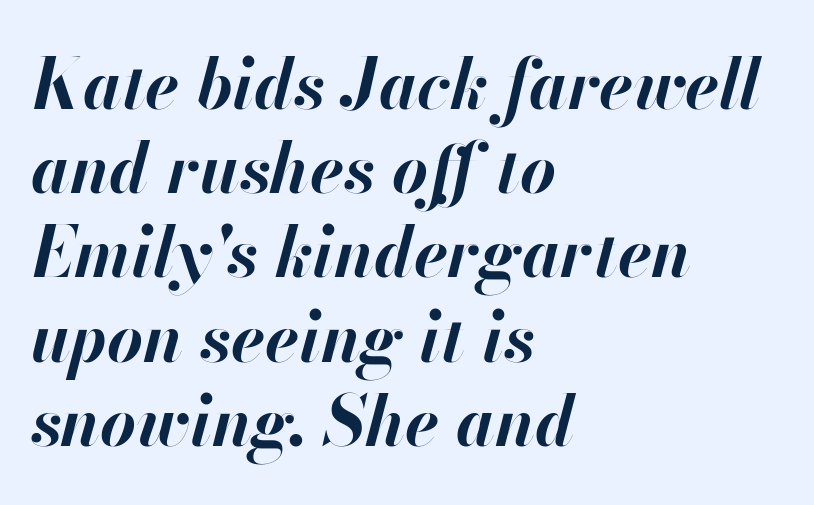
The image shows 69 px bold type, italic (leaning right); set left-aligned, line spacing 1.22x, normal letter spacing, not underlined; high stroke contrast and a small x-height.
